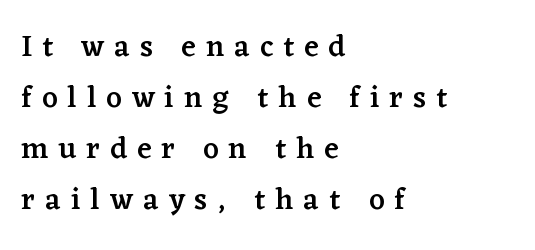
Font category for this specimen: serif. This rendering uses left alignment, leaving the right contour irregular. In terms of weight, the rendering is demibold, just under bold. Note the varied advance widths — an 'i' is clearly narrower than an 'm'. Reading down the column, the eye jumps a familiar distance to each next line.
